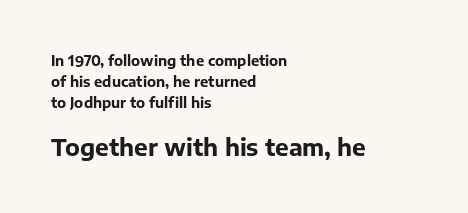
The image shows 23 px bold type, upright; set left-aligned, normal line spacing (1.49x), normal letter spacing, not underlined; the second (bottom) block is 1.64x larger.
